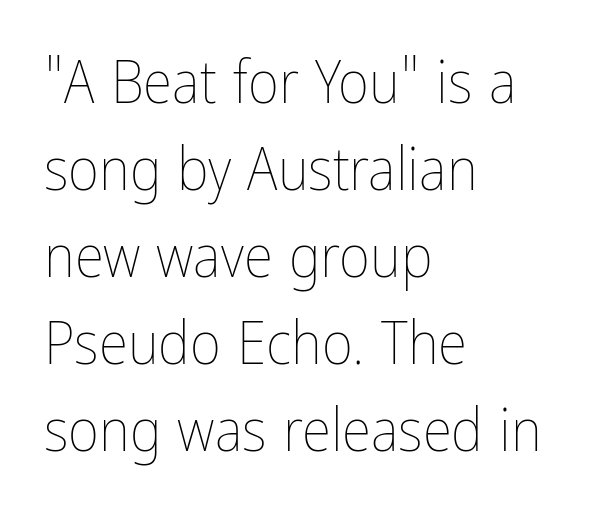
The image shows 60 px thin, condensed type, upright; set left-aligned, normal line spacing (1.45x), normal letter spacing, not underlined; low stroke contrast and a medium x-height.
